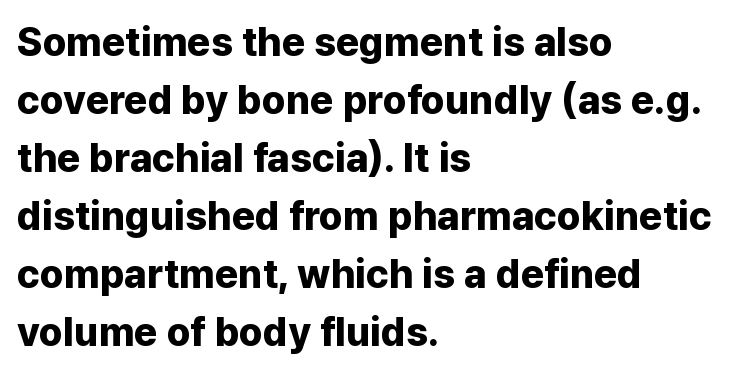
The image shows 40 px bold sans-serif type, upright; set left-aligned, normal line spacing (1.45x), normal letter spacing, not underlined; low stroke contrast and a medium x-height.
